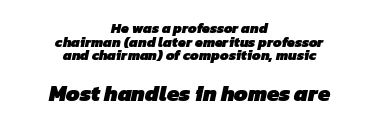
Q: Is the text bold? A: Yes.
Q: Is the text underlined? A: No.
Q: How is the paragraph aligned? A: Centered.
Q: Is the spacing between letters normal or unusually wide? A: Normal.
Q: Is the spacing between lines tight, normal or loose? A: Tight.
Q: Which block of text is set in a larger size, the first (top) or the second (bottom)? A: The second (bottom) one.
